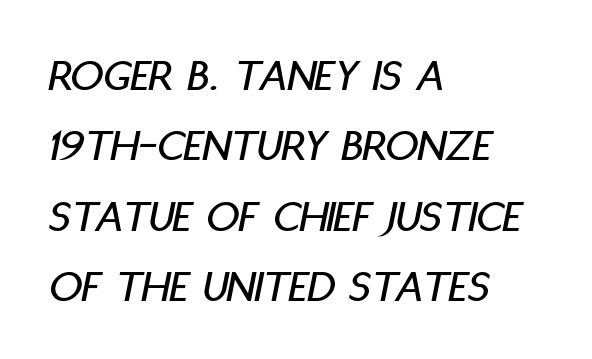
Q: Is the text italic (slanted)? A: Yes, it leans right by about 11 degrees.
Q: Is the text underlined? A: No.
Q: How is the paragraph aligned? A: Left-aligned.
Q: Is the spacing between letters normal or unusually wide? A: Normal.
Q: Is the spacing between lines tight, normal or loose? A: Normal.
Q: Width (condensed, normal, or wide)? A: Condensed.
Q: Stroke contrast? A: Low.
Q: x-height? A: Large.
Q: Monospaced? A: No.
